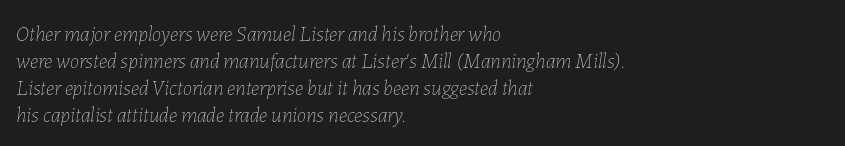
The image shows 21 px text type, italic (leaning right); set left-aligned, normal line spacing (1.29x), normal letter spacing, not underlined.
